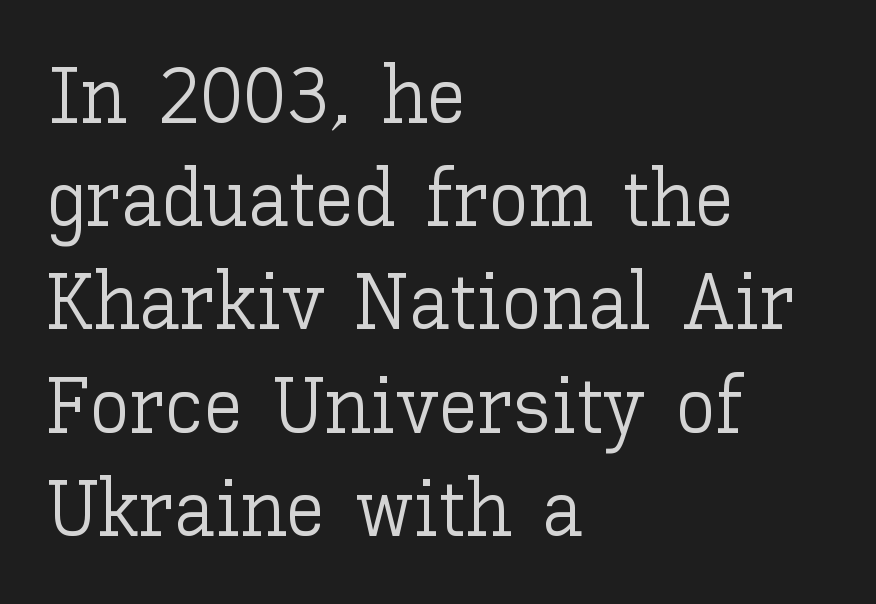
{"italic": "no", "bold": "no", "weight": "light", "width": "normal", "stroke_contrast": "low", "x_height": "medium", "monospaced": "no", "underline": "no", "align": "left", "line_spacing": "normal", "line_spacing_ratio": 1.29, "letter_spacing": "normal", "letter_spacing_em": 0.0, "glyph_px": 80}
